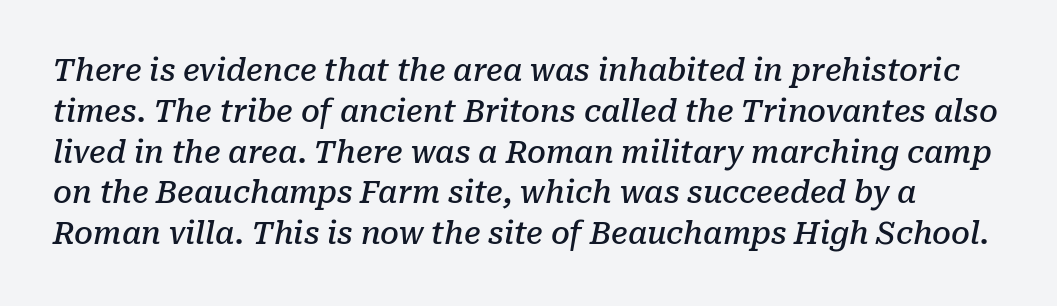
The image shows 30 px semibold serif type, italic (leaning right); set normal line spacing (1.36x), normal letter spacing, not underlined; low stroke contrast and a medium x-height.
